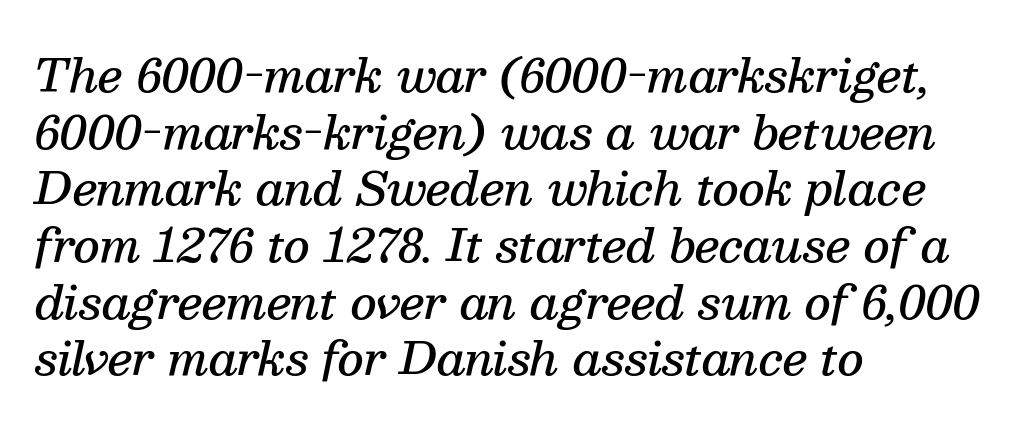
The image shows 45 px semibold serif type, italic (leaning right); set left-aligned, normal line spacing (1.26x), normal letter spacing, not underlined; medium stroke contrast and a medium x-height.
